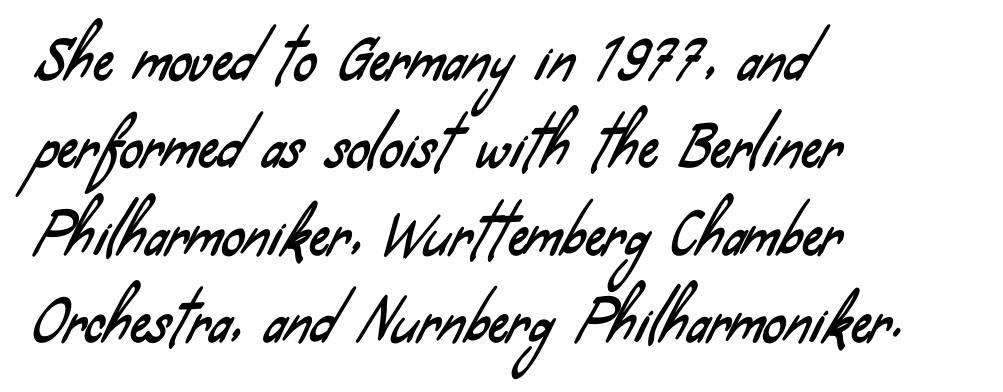
Q: Is the typeface a serif or a sans-serif typeface? A: Sans-serif.
Q: Is the text underlined? A: No.
Q: How is the paragraph aligned? A: Left-aligned.
Q: Is the spacing between letters normal or unusually wide? A: Normal.
Q: Is the spacing between lines tight, normal or loose? A: Normal.
Q: Width (condensed, normal, or wide)? A: Condensed.
Q: Stroke contrast? A: Low.
Q: x-height? A: Small.
Q: Monospaced? A: No.
